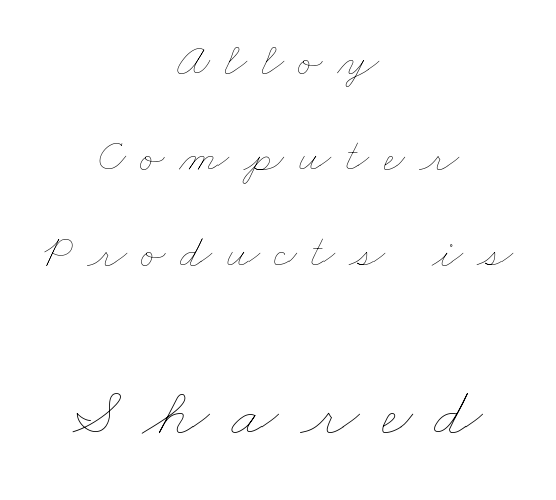
Q: Is the text bold? A: No.
Q: Is the text underlined? A: No.
Q: How is the paragraph aligned? A: Centered.
Q: Is the spacing between letters normal or unusually wide? A: Unusually wide.
Q: Is the spacing between lines tight, normal or loose? A: Loose.
Q: Which block of text is set in a larger size, the first (top) or the second (bottom)? A: The second (bottom) one.
Q: Width (condensed, normal, or wide)? A: Wide.
Q: Stroke contrast? A: Low.
Q: x-height? A: Small.
Q: Monospaced? A: No.
